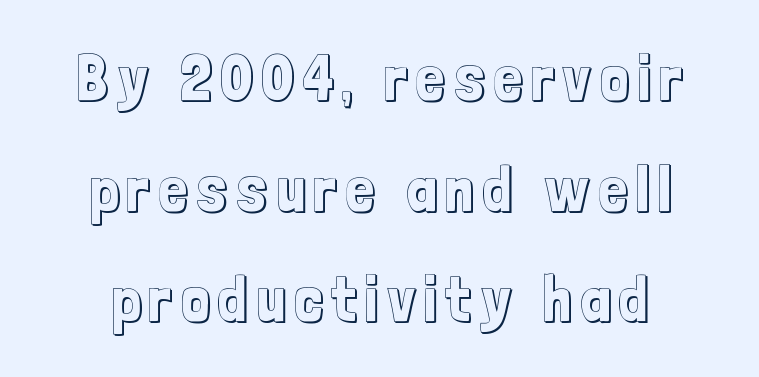
Q: Is the text italic (slanted)? A: No, it is upright.
Q: Is the text underlined? A: No.
Q: Width (condensed, normal, or wide)? A: Condensed.
Q: x-height? A: Medium.
Q: Monospaced? A: No.
